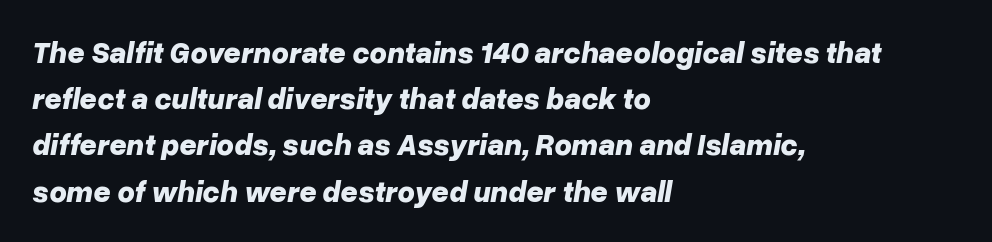
Check the space under the baseline: it is left empty. This sample has the flowing, uneven cadence of proportional lettering. In CSS terms this would be text-align: left. Line spacing here is normal. The tracking reads as untouched default to a designer's eye.
